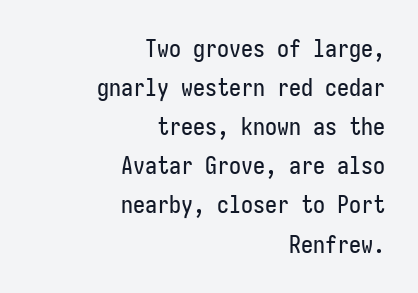
One-word summary of the alignment: right. Is there much room between lines? A standard amount, neither cramped nor airy. Quick note: underline off. Observe the ordinary spacing: letters are neighbours, not strangers. The font's upright variant was chosen for this text.
